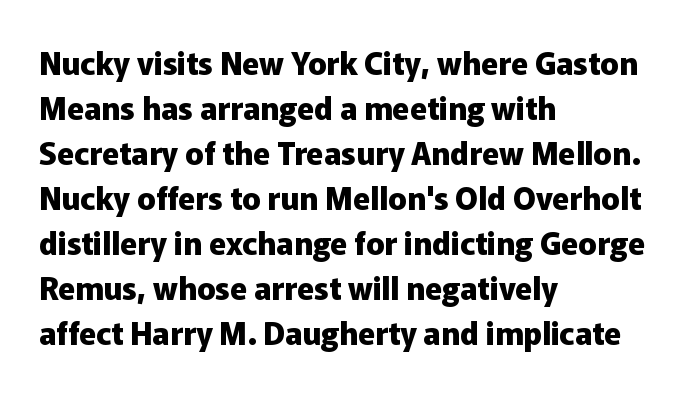
The image shows 31 px heavy sans-serif type, upright; set left-aligned, normal line spacing (1.45x), normal letter spacing, not underlined; low stroke contrast and a medium x-height.
